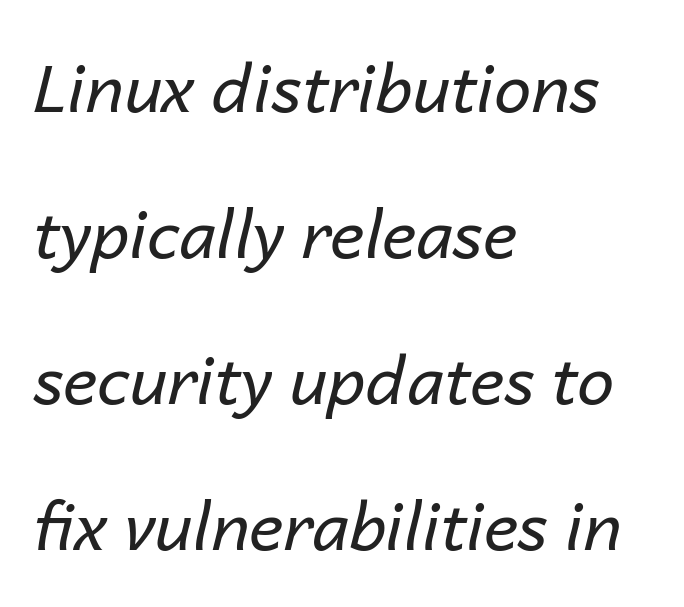
{"italic": "yes", "lean": "right", "slant_degrees": 14, "bold": "no", "weight": "regular", "width": "normal", "stroke_contrast": "low", "x_height": "medium", "monospaced": "no", "underline": "no", "align": "left", "line_spacing": "loose", "line_spacing_ratio": 2.21, "letter_spacing": "normal", "letter_spacing_em": 0.0, "glyph_px": 66}
